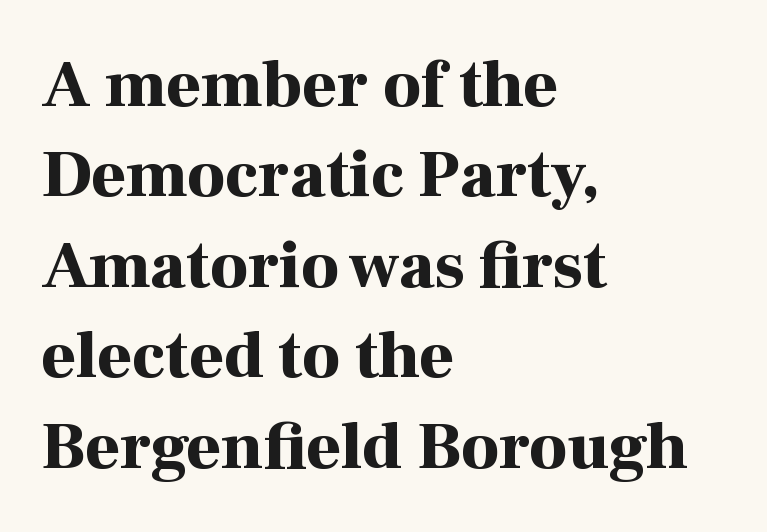
The image shows 67 px bold serif type, upright; set left-aligned, normal line spacing (1.35x), normal letter spacing, not underlined; high stroke contrast and a medium x-height.
